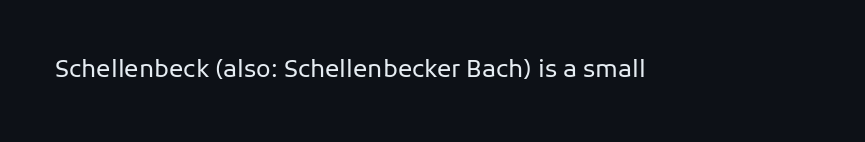
Only glyphs here, with clear space below each row. Notice how the stems are strictly vertical — no italics here. Between one letter and the next there's only the usual sliver of space. Is this a heavy cut? Hardly; it is regular or lighter.
